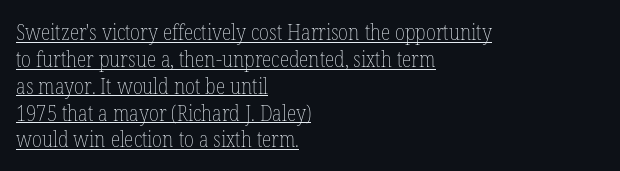
{"italic": "no", "bold": "no", "underline": "yes", "align": "left", "line_spacing_ratio": 1.22, "letter_spacing": "normal", "letter_spacing_em": 0.0, "glyph_px": 22}
